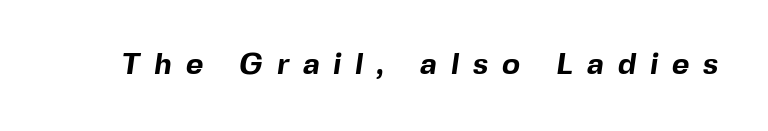
Q: Is the text bold? A: Yes.
Q: Is the typeface a serif or a sans-serif typeface? A: Sans-serif.
Q: Is the text underlined? A: No.
Q: Is the spacing between letters normal or unusually wide? A: Unusually wide.
Q: Width (condensed, normal, or wide)? A: Normal.
Q: x-height? A: Medium.
Q: Monospaced? A: No.
